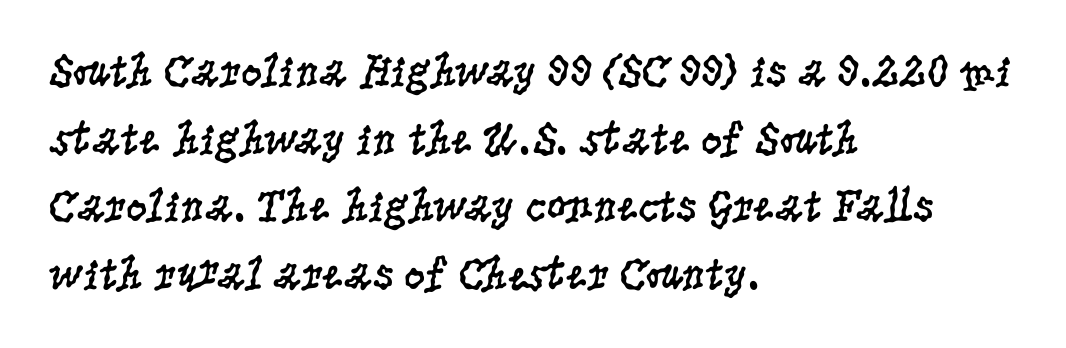
The image shows 47 px regular-weight, condensed serif type; set left-aligned, normal line spacing (1.44x), normal letter spacing, not underlined; low stroke contrast and a large x-height.
